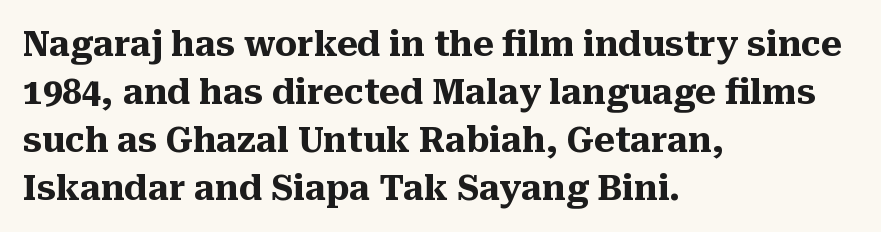
{"serif": "yes", "italic": "no", "bold": "yes", "weight": "heavy", "width": "normal", "stroke_contrast": "medium", "x_height": "medium", "monospaced": "no", "underline": "no", "align": "left", "line_spacing": "normal", "line_spacing_ratio": 1.37, "letter_spacing": "normal", "letter_spacing_em": 0.0, "glyph_px": 35}
